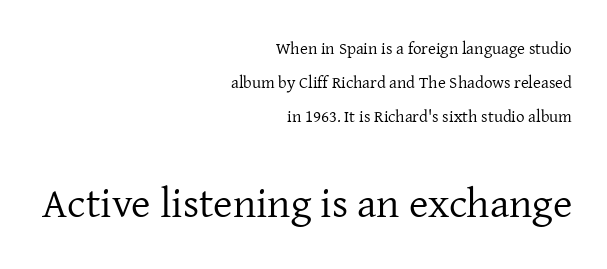
Q: Is the text bold? A: No.
Q: Is the text italic (slanted)? A: No, it is upright.
Q: Is the typeface a serif or a sans-serif typeface? A: Serif.
Q: Is the text underlined? A: No.
Q: How is the paragraph aligned? A: Right-aligned.
Q: Is the spacing between letters normal or unusually wide? A: Normal.
Q: Is the spacing between lines tight, normal or loose? A: Loose.
Q: Which block of text is set in a larger size, the first (top) or the second (bottom)? A: The second (bottom) one.
Q: Width (condensed, normal, or wide)? A: Normal.
Q: Stroke contrast? A: Low.
Q: x-height? A: Medium.
Q: Monospaced? A: No.
